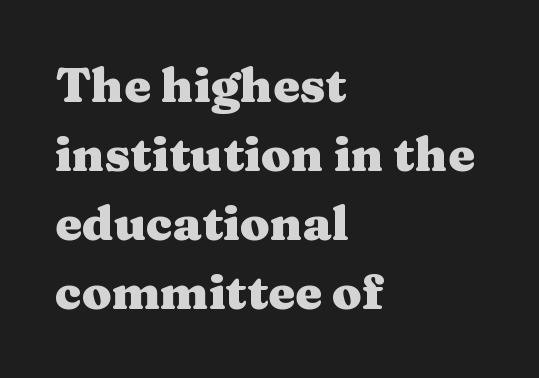
The image shows 48 px heavy, wide serif type, upright; set left-aligned, normal line spacing (1.44x), normal letter spacing, not underlined; medium stroke contrast and a medium x-height.
